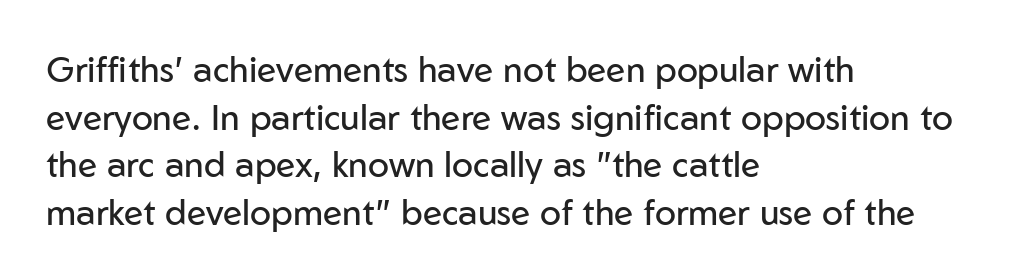
{"serif": "no", "italic": "no", "bold": "no", "weight": "regular", "width": "normal", "stroke_contrast": "low", "x_height": "medium", "monospaced": "no", "underline": "no", "align": "left", "line_spacing": "normal", "line_spacing_ratio": 1.36, "letter_spacing": "normal", "letter_spacing_em": 0.0, "glyph_px": 35}
